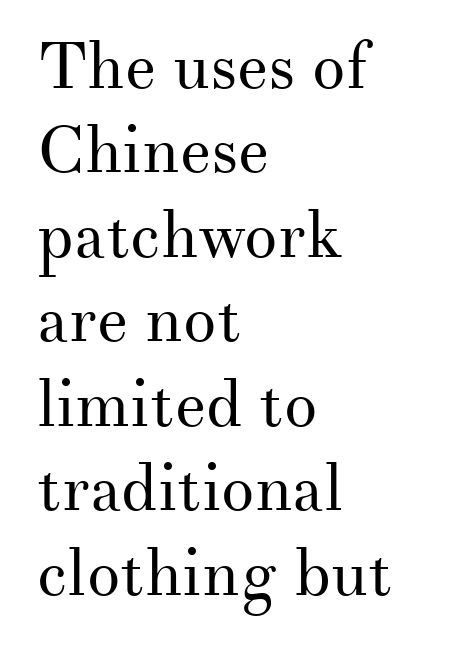
Q: Is the text bold? A: No.
Q: Is the text italic (slanted)? A: No, it is upright.
Q: Is the typeface a serif or a sans-serif typeface? A: Serif.
Q: Is the text underlined? A: No.
Q: How is the paragraph aligned? A: Left-aligned.
Q: Is the spacing between letters normal or unusually wide? A: Normal.
Q: Is the spacing between lines tight, normal or loose? A: Normal.
Q: Width (condensed, normal, or wide)? A: Normal.
Q: Stroke contrast? A: Medium.
Q: x-height? A: Small.
Q: Monospaced? A: No.
